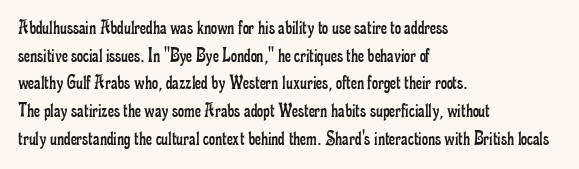
Every stem runs plumb, perpendicular to the baseline. Leftover space on each line is placed entirely after the last word. Check the space under the baseline: it is left empty. This reads as an unemphasized weight, regular at the heaviest. Caption: standard tracking, unaltered.
